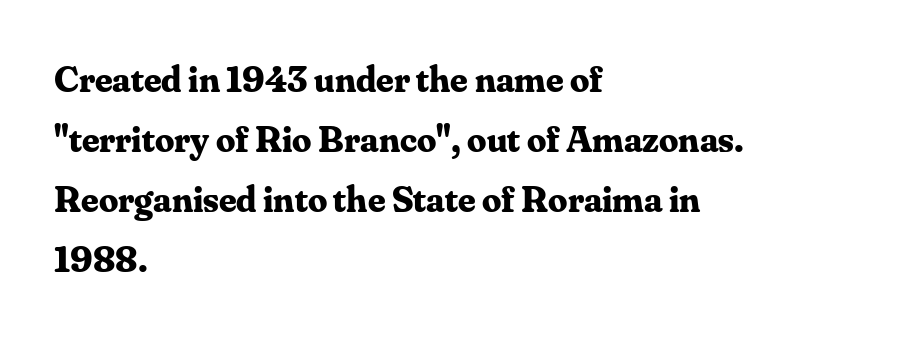
Q: Is the text bold? A: Yes.
Q: Is the text italic (slanted)? A: No, it is upright.
Q: Is the typeface a serif or a sans-serif typeface? A: Serif.
Q: Is the text underlined? A: No.
Q: How is the paragraph aligned? A: Left-aligned.
Q: Is the spacing between letters normal or unusually wide? A: Normal.
Q: Is the spacing between lines tight, normal or loose? A: Normal.
Q: Width (condensed, normal, or wide)? A: Normal.
Q: Stroke contrast? A: Medium.
Q: x-height? A: Small.
Q: Monospaced? A: No.
